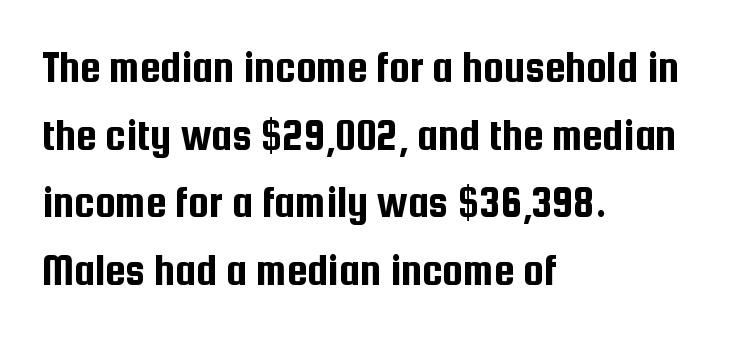
Upright lettering throughout. Honestly, the letter spacing is just normal — you wouldn't notice it. This sample is left-justified, so line endings fall wherever the words run out. The vertical gap from one line to the next is medium. Beneath every word, the page is bare. Character widths vary here, with narrow letters taking less room than wide ones.
